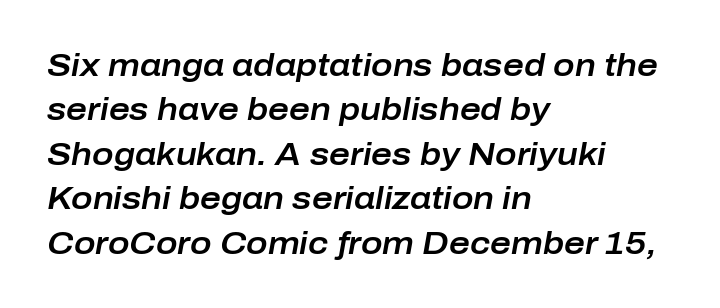
The image shows 32 px text type, italic (leaning right); set left-aligned, normal line spacing (1.39x), normal letter spacing, not underlined; low stroke contrast and a medium x-height.
